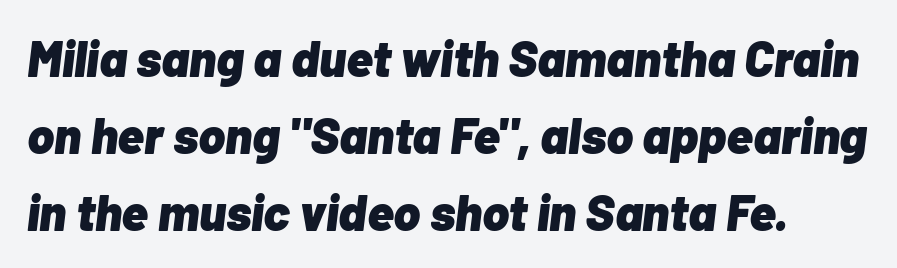
The image shows 50 px heavy type, italic (leaning right); set normal line spacing (1.54x), normal letter spacing, not underlined; low stroke contrast and a medium x-height.
